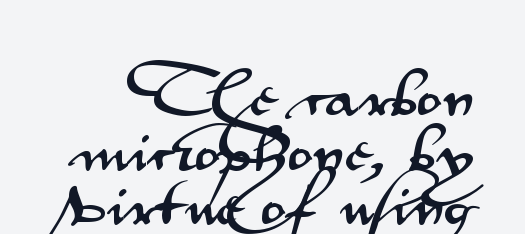
{"serif": "no", "width": "wide", "stroke_contrast": "medium", "x_height": "small", "monospaced": "no", "underline": "no", "line_spacing": "tight", "line_spacing_ratio": 1.03, "letter_spacing": "normal", "letter_spacing_em": 0.0, "glyph_px": 53}
